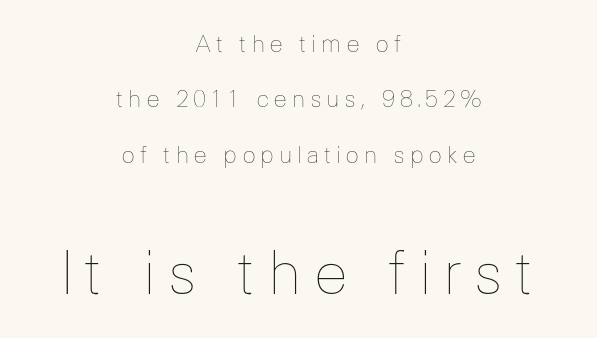
The image shows 58 px thin type, upright; set centered, loose line spacing (2.41x), not underlined; the second (bottom) block is 2.52x larger; low stroke contrast and a medium x-height.
